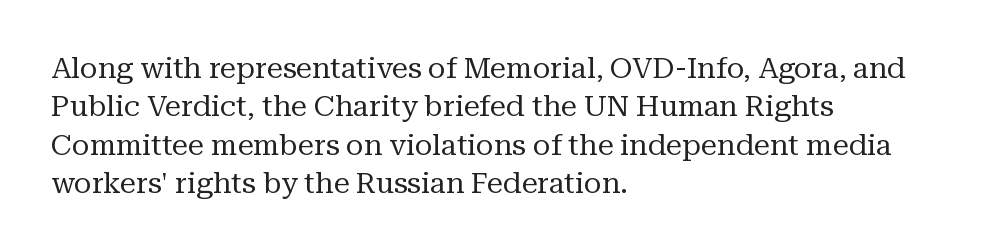
The image shows 29 px regular-weight serif type, upright; set left-aligned, normal line spacing (1.32x), normal letter spacing, not underlined; medium stroke contrast and a medium x-height.
